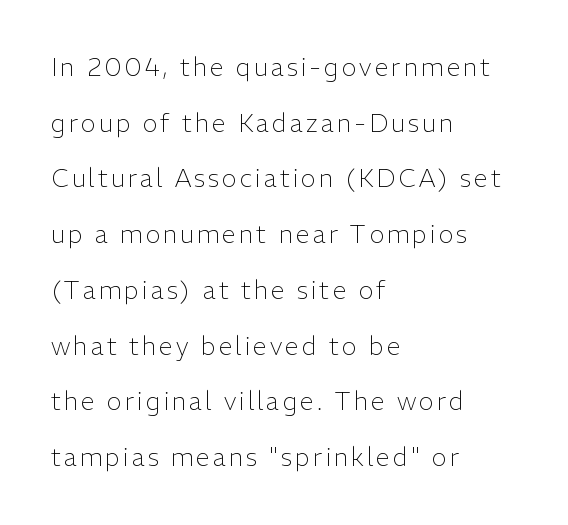
Q: Is the text bold? A: No.
Q: Is the text italic (slanted)? A: No, it is upright.
Q: Is the text underlined? A: No.
Q: How is the paragraph aligned? A: Left-aligned.
Q: Is the spacing between lines tight, normal or loose? A: Loose.
